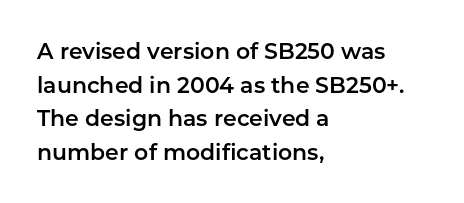
Q: Is the text italic (slanted)? A: No, it is upright.
Q: Is the text underlined? A: No.
Q: How is the paragraph aligned? A: Left-aligned.
Q: Is the spacing between letters normal or unusually wide? A: Normal.
Q: Is the spacing between lines tight, normal or loose? A: Normal.
